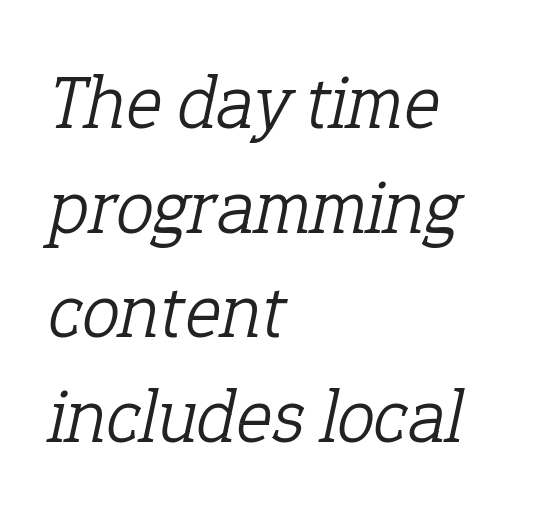
{"serif": "yes", "italic": "yes", "lean": "right", "slant_degrees": 12, "bold": "no", "weight": "light", "width": "normal", "stroke_contrast": "low", "x_height": "medium", "monospaced": "no", "underline": "no", "align": "left", "line_spacing": "normal", "line_spacing_ratio": 1.36, "letter_spacing": "normal", "letter_spacing_em": 0.0, "glyph_px": 77}
